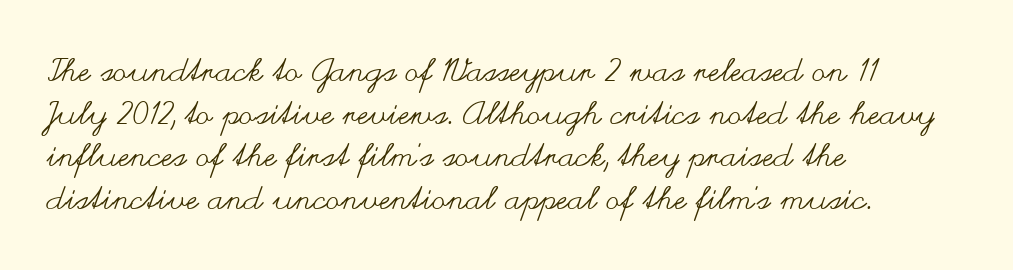
Typeset ragged right — the left edge is the straight one. A typesetter would call this proportional, since set widths differ per character. Interline gaps are of average width in this sample. Only glyphs here, with clear space below each row.
